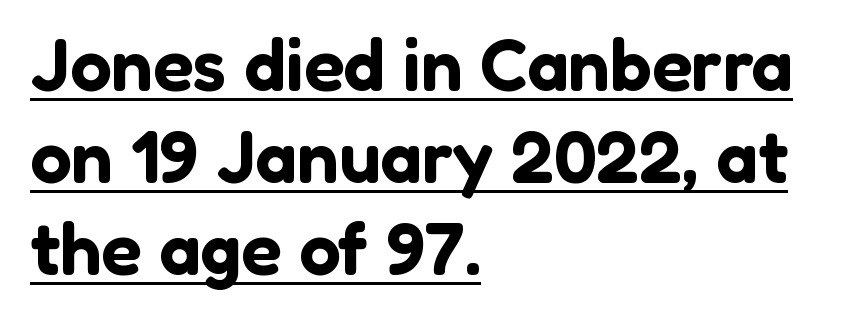
The image shows 74 px sans-serif type, upright; set left-aligned, line spacing 1.24x, normal letter spacing, underlined; low stroke contrast and a medium x-height.
